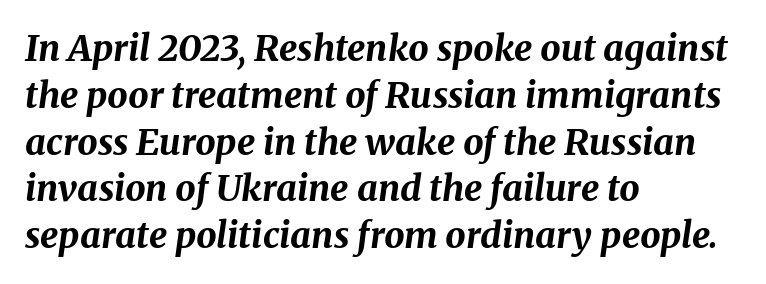
The image shows 36 px bold type, italic (leaning right); set left-aligned, normal line spacing (1.3x), normal letter spacing, not underlined; medium stroke contrast and a medium x-height.
